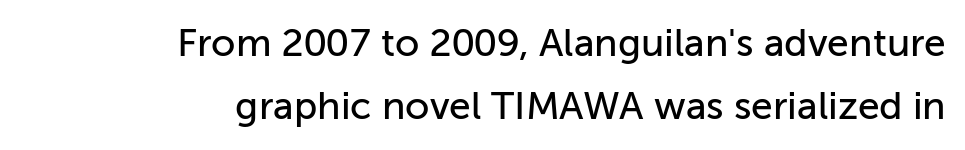
Caption: standard tracking, unaltered. Summary of vertical rhythm: regular, with standard interline spacing. The rendering shows plain stroke endings on the letterforms — a sans-serif design. Quick note: not italic, upright. Looks like regular typesetting: each glyph gets only the width it needs.
